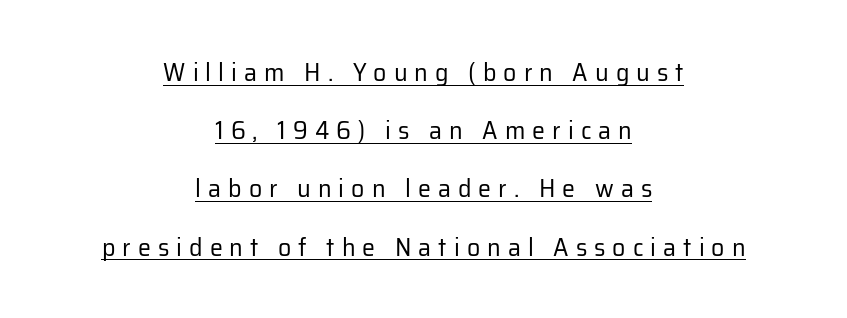
Q: Is the text bold? A: No.
Q: Is the text italic (slanted)? A: No, it is upright.
Q: Is the text underlined? A: Yes.
Q: How is the paragraph aligned? A: Centered.
Q: Is the spacing between letters normal or unusually wide? A: Unusually wide.
Q: Is the spacing between lines tight, normal or loose? A: Loose.
